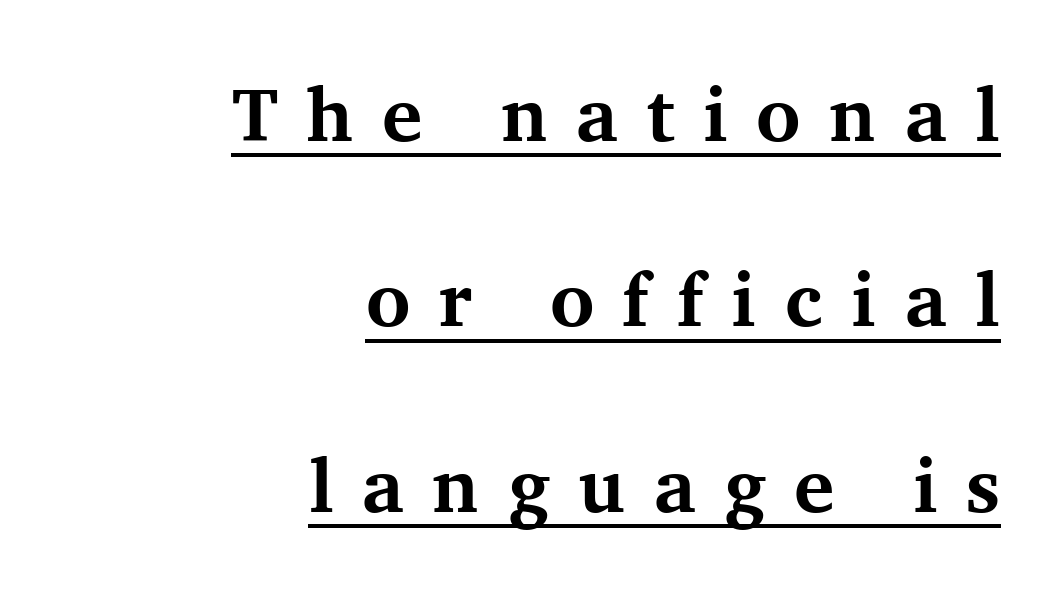
Q: Is the text bold? A: Yes.
Q: Is the text italic (slanted)? A: No, it is upright.
Q: Is the typeface a serif or a sans-serif typeface? A: Serif.
Q: Is the text underlined? A: Yes.
Q: How is the paragraph aligned? A: Right-aligned.
Q: Is the spacing between letters normal or unusually wide? A: Unusually wide.
Q: Is the spacing between lines tight, normal or loose? A: Loose.
Q: Width (condensed, normal, or wide)? A: Normal.
Q: Stroke contrast? A: Medium.
Q: x-height? A: Medium.
Q: Monospaced? A: No.
